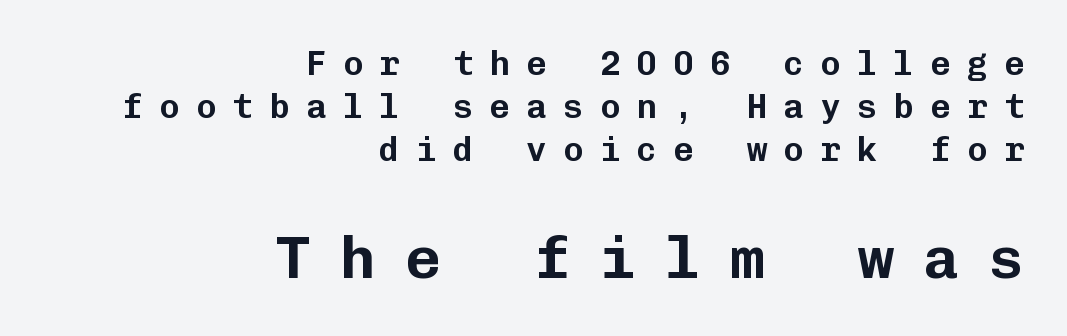
The image shows 60 px sans-serif type, upright, monospaced; set right-aligned, normal line spacing (1.27x), unusually wide letter spacing (+0.48 em), not underlined; the second (bottom) block is 1.76x larger; low stroke contrast and a medium x-height.
